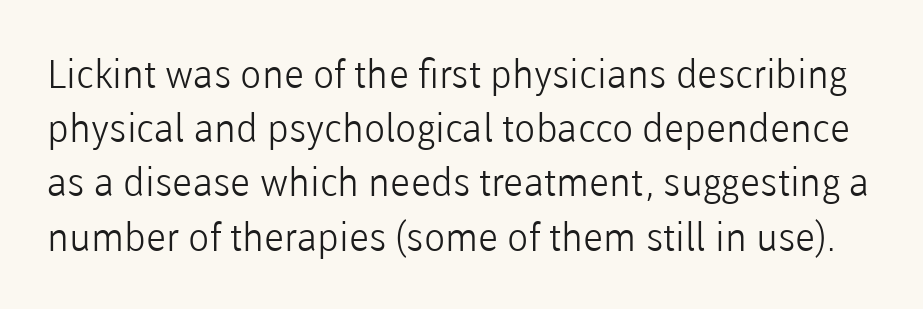
Vertical spacing — default. Here the designer chose a conventional face with non-uniform glyph widths. The baseline area is clear. Tracking here is standard; glyphs follow each other at the usual distance. Posture: upright roman.
